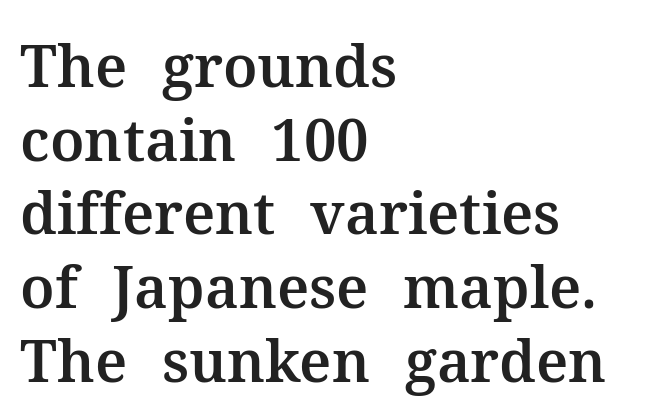
Q: Is the text italic (slanted)? A: No, it is upright.
Q: Is the typeface a serif or a sans-serif typeface? A: Serif.
Q: Is the text underlined? A: No.
Q: How is the paragraph aligned? A: Left-aligned.
Q: Is the spacing between letters normal or unusually wide? A: Normal.
Q: Is the spacing between lines tight, normal or loose? A: Normal.
Q: Width (condensed, normal, or wide)? A: Normal.
Q: Stroke contrast? A: Medium.
Q: x-height? A: Medium.
Q: Monospaced? A: No.
